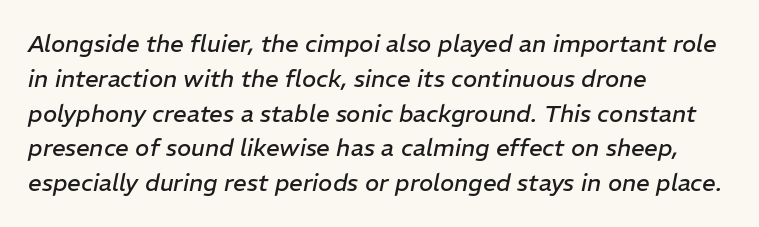
The image shows 24 px text type, italic (leaning right); set left-aligned, normal line spacing (1.45x), normal letter spacing, not underlined.
